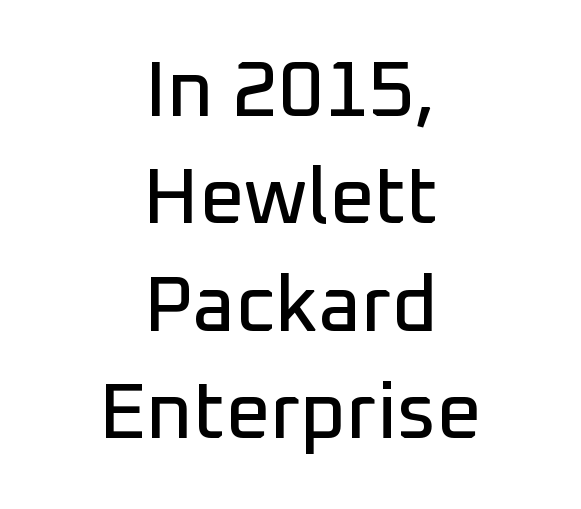
{"serif": "no", "italic": "no", "width": "normal", "stroke_contrast": "low", "x_height": "medium", "monospaced": "no", "underline": "no", "align": "center", "line_spacing": "normal", "line_spacing_ratio": 1.36, "letter_spacing": "normal", "letter_spacing_em": 0.0, "glyph_px": 79}
